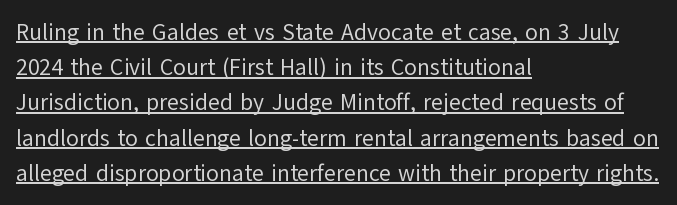
When letters stand straight like this, we call the style roman or upright. The cut favours lightness, reaching ordinary text weight at its darkest. Has an underline been added? It has. Line beginnings align vertically; line endings do not.
